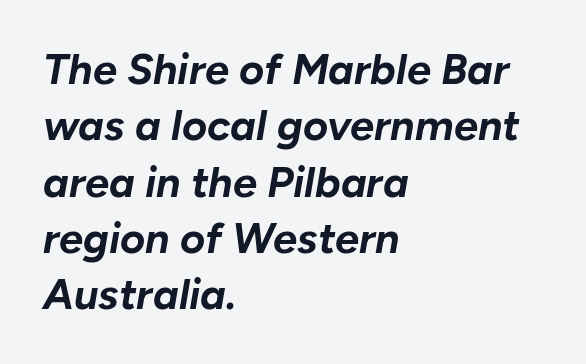
The image shows 43 px bold type, italic (leaning right); set left-aligned, normal line spacing (1.31x), normal letter spacing, not underlined; low stroke contrast and a medium x-height.
